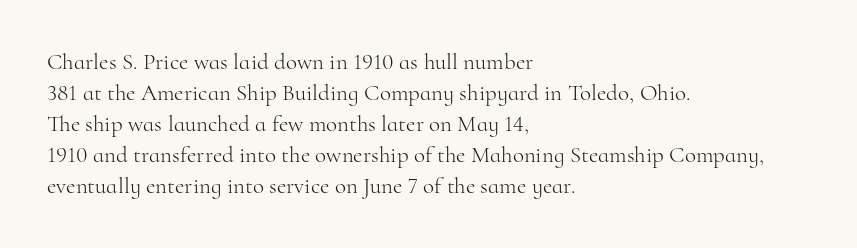
{"italic": "no", "bold": "no", "underline": "no", "align": "left", "line_spacing": "normal", "line_spacing_ratio": 1.35, "letter_spacing": "normal", "letter_spacing_em": 0.0, "glyph_px": 23}
